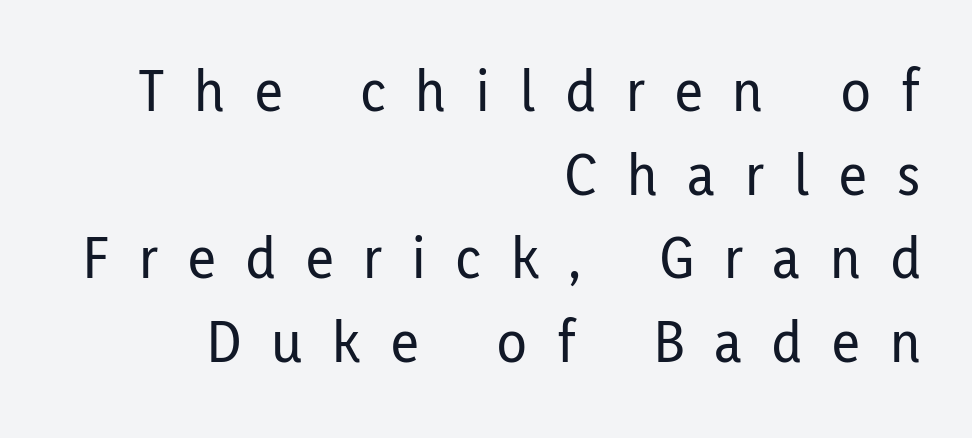
The image shows 61 px condensed sans-serif type, upright; set right-aligned, normal line spacing (1.37x), unusually wide letter spacing (+0.5 em), not underlined; low stroke contrast and a medium x-height.
